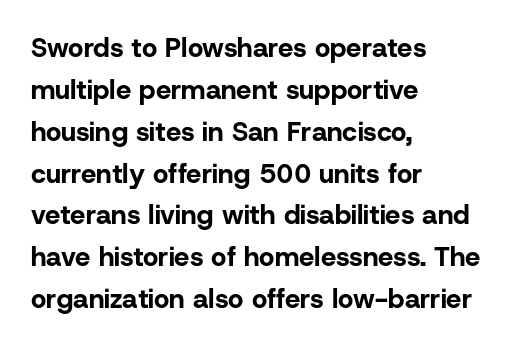
Q: Is the text bold? A: Yes.
Q: Is the text italic (slanted)? A: No, it is upright.
Q: Is the text underlined? A: No.
Q: How is the paragraph aligned? A: Left-aligned.
Q: Is the spacing between letters normal or unusually wide? A: Normal.
Q: Is the spacing between lines tight, normal or loose? A: Normal.
